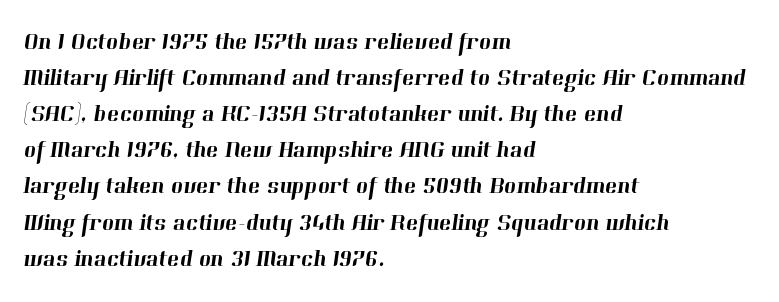
{"underline": "no", "align": "left", "line_spacing": "normal", "line_spacing_ratio": 1.57, "letter_spacing": "normal", "letter_spacing_em": 0.0, "glyph_px": 23}
